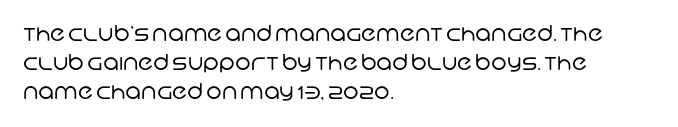
Normally led — the rows are evenly, conventionally spaced. Standard letterfit; no display-style spreading of the glyphs. Underline: absent. Short and long lines alike share a common starting point at left.
